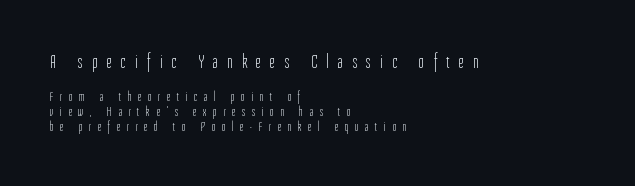
The horizontal fit of the characters is loose and conspicuously gappy. The passage shown stacks its lines with hardly any gap. Posture: vertical. Two sizes are in play, and the larger belongs to the first block. Stroke mass is kept to a normal reading level or below. The strip under each line holds only bare page.
